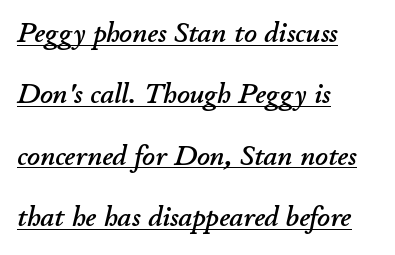
Q: Is the text italic (slanted)? A: Yes, it leans right by about 11 degrees.
Q: Is the text underlined? A: Yes.
Q: How is the paragraph aligned? A: Left-aligned.
Q: Is the spacing between letters normal or unusually wide? A: Normal.
Q: Is the spacing between lines tight, normal or loose? A: Loose.
Q: Width (condensed, normal, or wide)? A: Normal.
Q: Stroke contrast? A: Low.
Q: x-height? A: Small.
Q: Monospaced? A: No.
